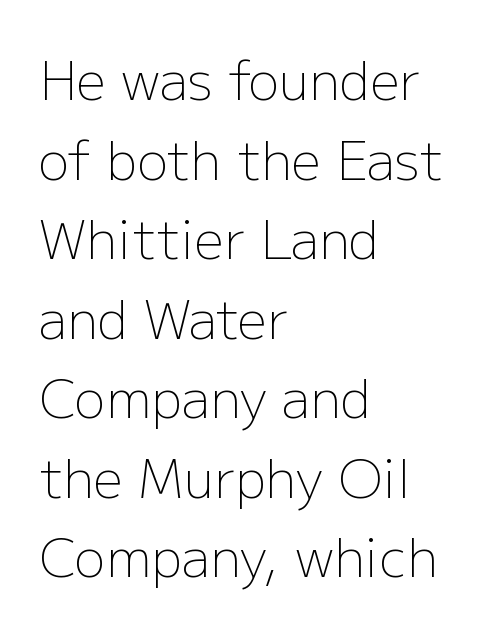
The image shows 52 px light sans-serif type, upright; set left-aligned, normal line spacing (1.53x), normal letter spacing, not underlined; low stroke contrast and a medium x-height.
